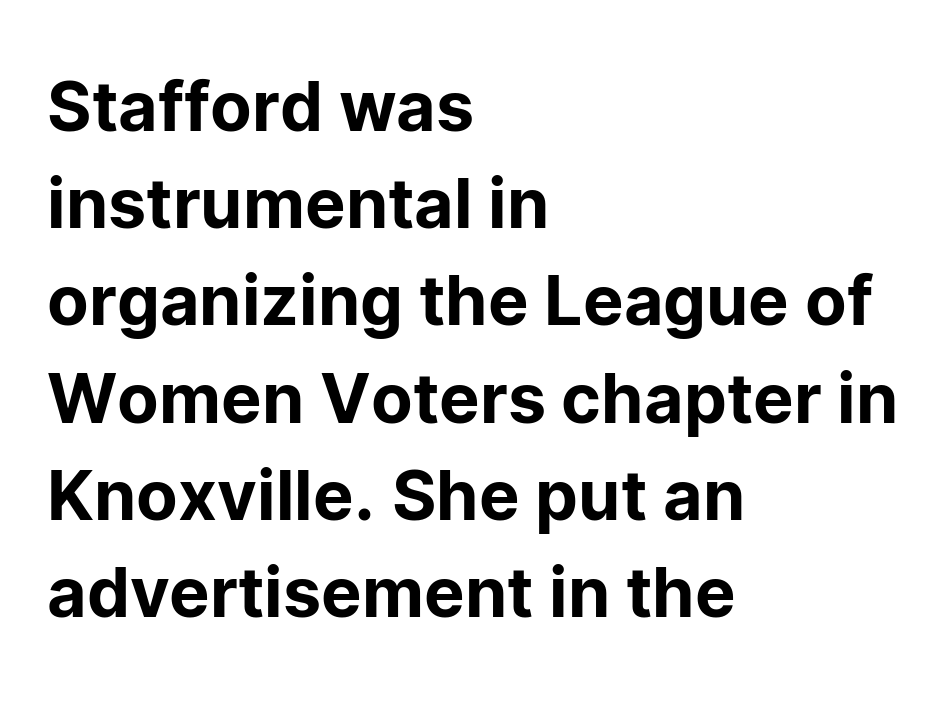
Q: Is the text italic (slanted)? A: No, it is upright.
Q: Is the typeface a serif or a sans-serif typeface? A: Sans-serif.
Q: Is the text underlined? A: No.
Q: How is the paragraph aligned? A: Left-aligned.
Q: Is the spacing between letters normal or unusually wide? A: Normal.
Q: Is the spacing between lines tight, normal or loose? A: Normal.
Q: Width (condensed, normal, or wide)? A: Normal.
Q: Stroke contrast? A: Low.
Q: x-height? A: Medium.
Q: Monospaced? A: No.
